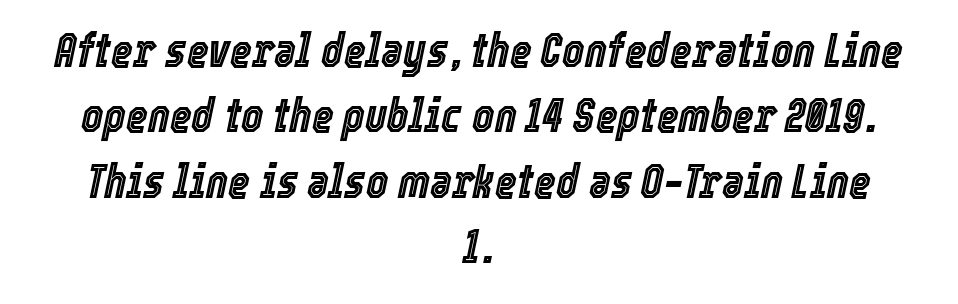
The image shows 47 px condensed type, italic (leaning right); set centered, normal line spacing (1.39x), normal letter spacing, not underlined; a medium x-height.
